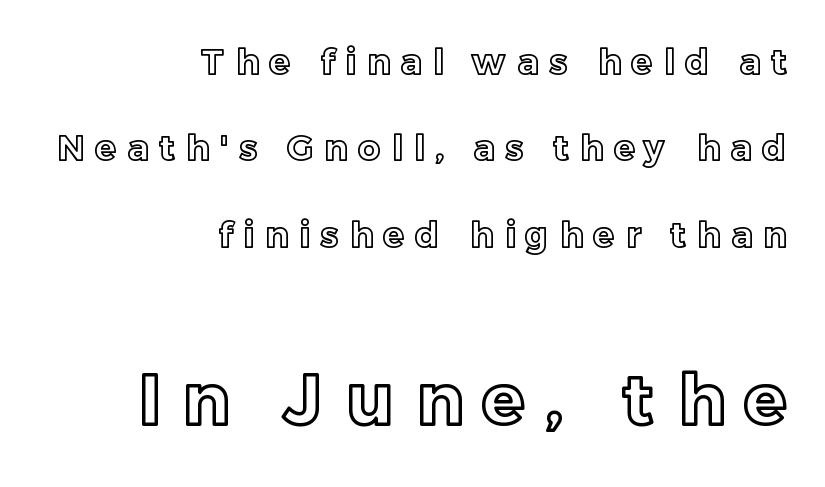
Q: Is the text italic (slanted)? A: No, it is upright.
Q: Is the text underlined? A: No.
Q: How is the paragraph aligned? A: Right-aligned.
Q: Is the spacing between letters normal or unusually wide? A: Unusually wide.
Q: Is the spacing between lines tight, normal or loose? A: Loose.
Q: Which block of text is set in a larger size, the first (top) or the second (bottom)? A: The second (bottom) one.
Q: Width (condensed, normal, or wide)? A: Normal.
Q: x-height? A: Medium.
Q: Monospaced? A: No.
